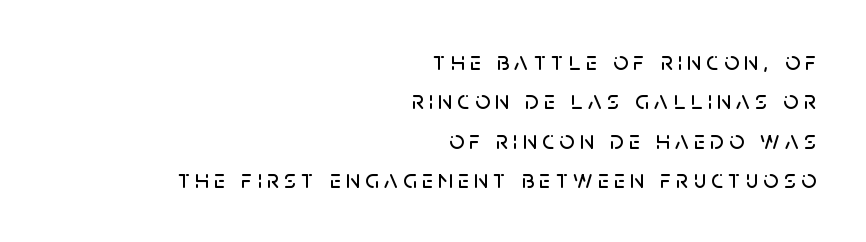
{"italic": "no", "underline": "no", "align": "right", "line_spacing": "normal", "line_spacing_ratio": 1.51, "letter_spacing": "wide", "letter_spacing_em": 0.2, "glyph_px": 26}
